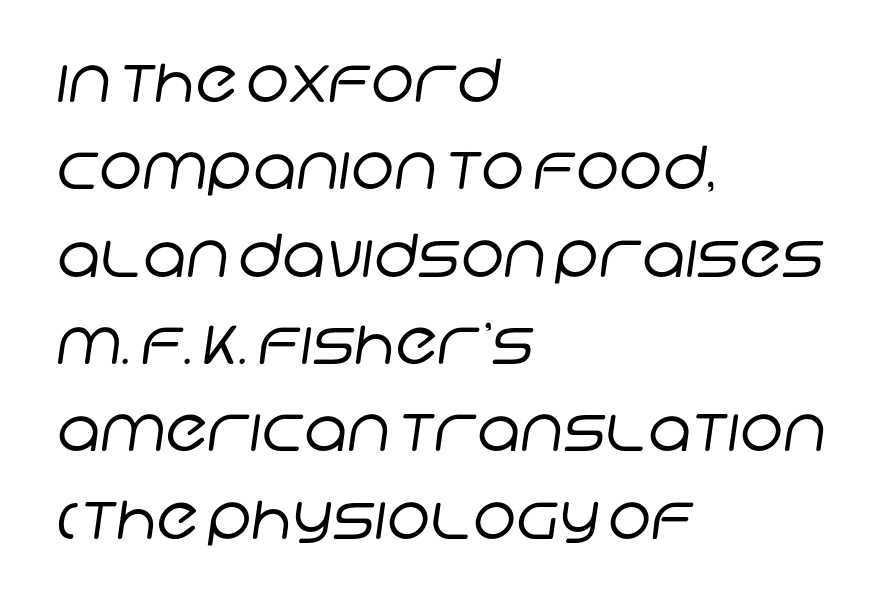
Q: Is the text bold? A: No.
Q: Is the typeface a serif or a sans-serif typeface? A: Sans-serif.
Q: Is the text underlined? A: No.
Q: How is the paragraph aligned? A: Left-aligned.
Q: Is the spacing between letters normal or unusually wide? A: Normal.
Q: Is the spacing between lines tight, normal or loose? A: Normal.
Q: Width (condensed, normal, or wide)? A: Normal.
Q: Stroke contrast? A: Low.
Q: x-height? A: Large.
Q: Monospaced? A: No.
